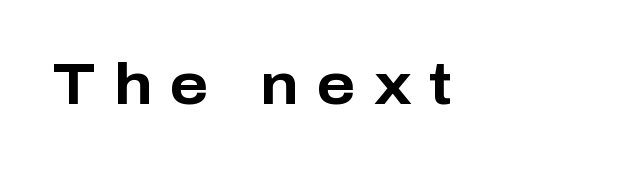
Look at the bottom of the vertical strokes: they stop flat, with no serifs. The rendering inserts visible extra space after every character. A typesetter would mark this as roman, not italic. Proportional: the letters do not fall into vertical columns.
